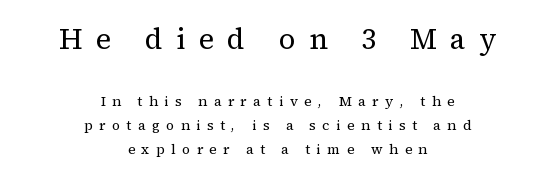
The image shows 29 px regular-weight serif type, upright; set centered, line spacing 1.71x, unusually wide letter spacing (+0.46 em), not underlined; the first (top) block is 2.07x larger; medium stroke contrast and a medium x-height.
